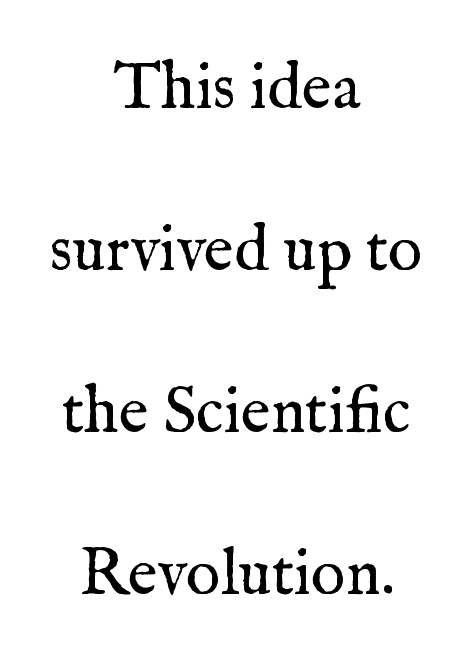
The image shows 65 px regular-weight serif type, upright; set centered, loose line spacing (2.49x), normal letter spacing, not underlined; medium stroke contrast and a medium x-height.
